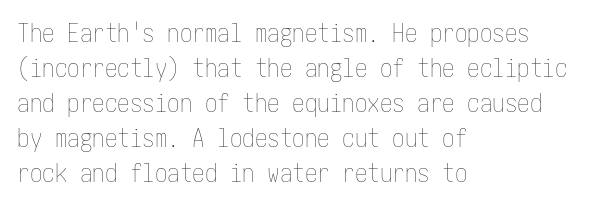
{"italic": "no", "bold": "no", "underline": "no", "align": "left", "line_spacing": "normal", "line_spacing_ratio": 1.4, "letter_spacing": "normal", "letter_spacing_em": 0.0, "glyph_px": 25}
